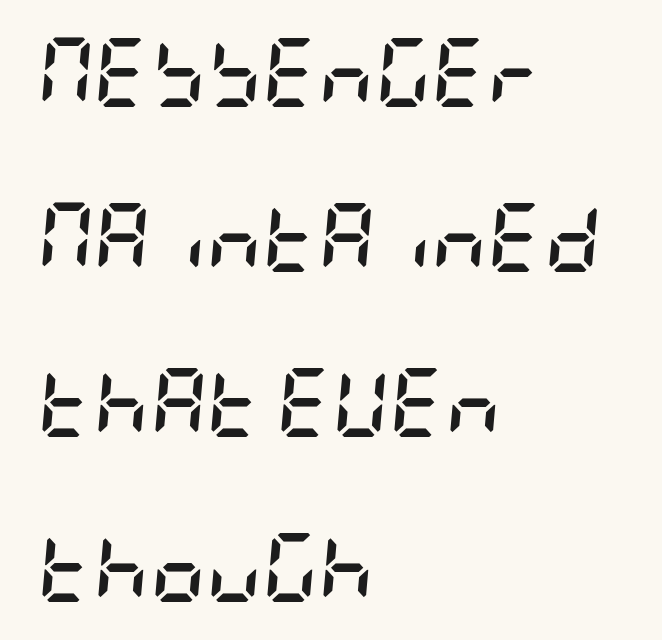
Students, note that the glyphs here touch the page at normal intervals. Whoever set this chose breathing room over compactness in the vertical rhythm. Rendered with sloped, italic letterforms. This is heavy type, rendered in bold. Reading down the block, your eye returns to a fixed left position each line.
